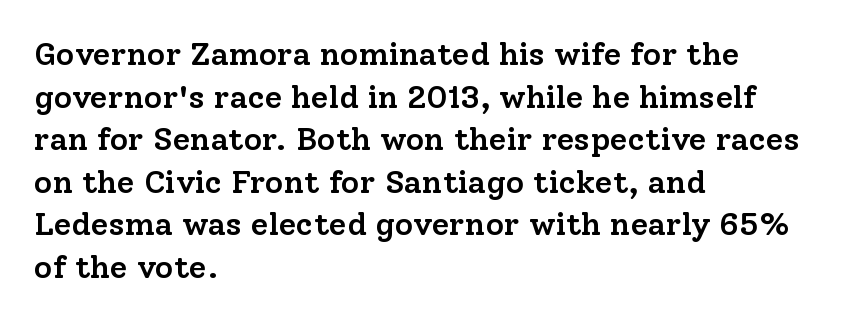
Q: Is the text bold? A: Semi-bold.
Q: Is the text italic (slanted)? A: No, it is upright.
Q: Is the typeface a serif or a sans-serif typeface? A: Serif.
Q: Is the text underlined? A: No.
Q: How is the paragraph aligned? A: Left-aligned.
Q: Is the spacing between letters normal or unusually wide? A: Normal.
Q: Is the spacing between lines tight, normal or loose? A: Normal.
Q: Width (condensed, normal, or wide)? A: Normal.
Q: Stroke contrast? A: Low.
Q: x-height? A: Medium.
Q: Monospaced? A: No.
